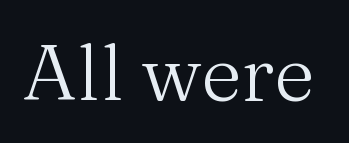
The space directly below the letters is spotless. The typeface chosen for these lines features serifs. Words appear dense and cohesive because spacing is normal. Is this a fixed-width face? No — the glyphs have proportional, varying widths. When letters stand straight like this, we call the style roman or upright. The letters look calm and open, with moderate or lighter stems.
